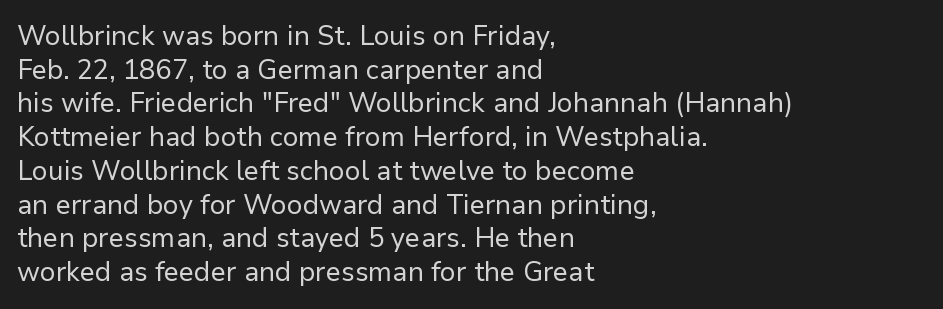
Q: Is the text bold? A: No.
Q: Is the text italic (slanted)? A: No, it is upright.
Q: Is the text underlined? A: No.
Q: How is the paragraph aligned? A: Left-aligned.
Q: Is the spacing between letters normal or unusually wide? A: Normal.
Q: Is the spacing between lines tight, normal or loose? A: Normal.
